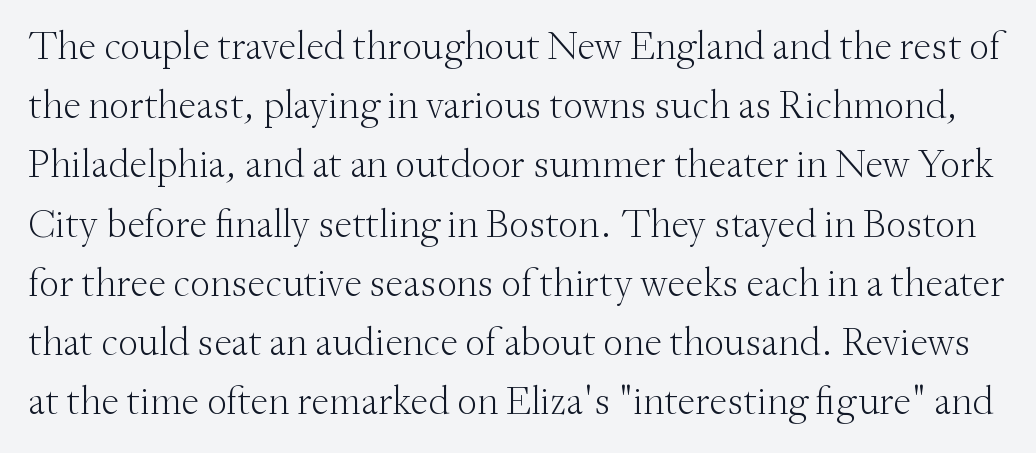
This sample uses an upright cut, with every glyph sitting square on the baseline. Normally led — the rows are evenly, conventionally spaced. The gaps between neighbouring characters are ordinary and unremarkable. Type without underlining. Yep, those are serifs on the letters.
